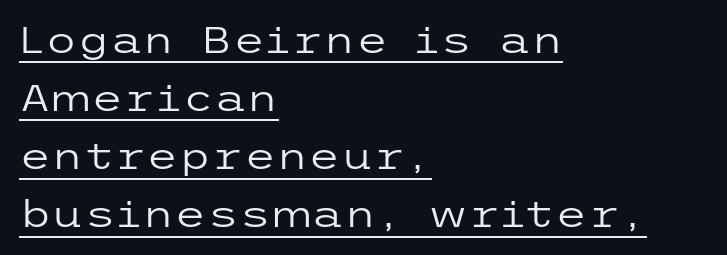
{"serif": "no", "italic": "no", "bold": "no", "weight": "regular", "width": "wide", "stroke_contrast": "low", "x_height": "medium", "underline": "yes", "align": "left", "line_spacing": "normal", "line_spacing_ratio": 1.57, "letter_spacing": "normal", "letter_spacing_em": 0.0, "glyph_px": 37}
